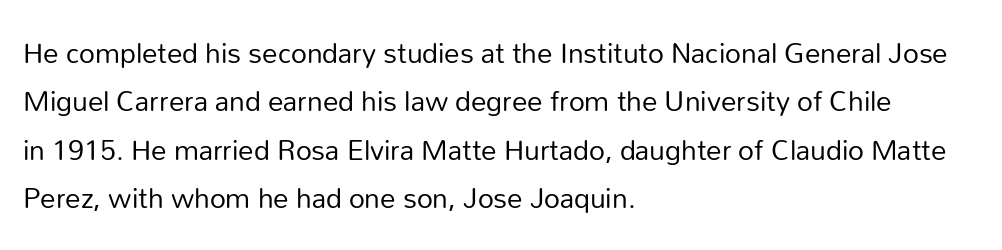
Q: Is the text bold? A: No.
Q: Is the text italic (slanted)? A: No, it is upright.
Q: Is the typeface a serif or a sans-serif typeface? A: Sans-serif.
Q: Is the text underlined? A: No.
Q: How is the paragraph aligned? A: Left-aligned.
Q: Is the spacing between letters normal or unusually wide? A: Normal.
Q: Is the spacing between lines tight, normal or loose? A: Normal.
Q: Width (condensed, normal, or wide)? A: Normal.
Q: Stroke contrast? A: Low.
Q: x-height? A: Medium.
Q: Monospaced? A: No.
